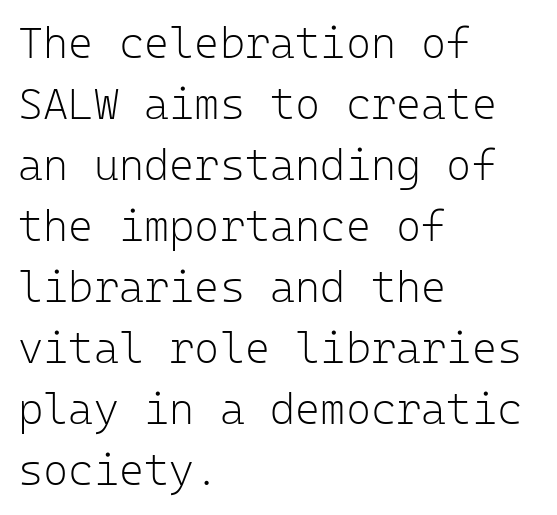
In terms of posture, this sample is upright. The letters carry no serifs — their stems end cleanly without finishing strokes. The type is set solid horizontally, with unmodified tracking. Spacing verdict: monospaced, one width for all characters.
